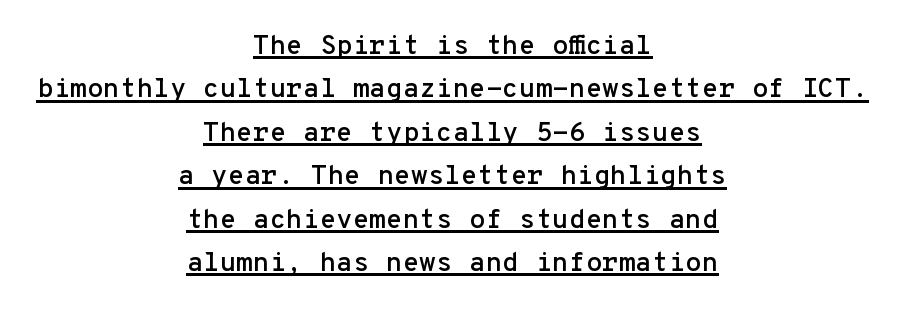
The image shows 27 px text type, upright; set centered, normal line spacing (1.61x), normal letter spacing, underlined.
